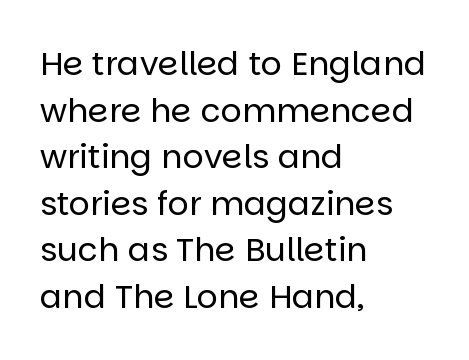
{"serif": "no", "italic": "no", "bold": "no", "weight": "regular", "width": "normal", "stroke_contrast": "low", "x_height": "large", "monospaced": "no", "underline": "no", "align": "left", "line_spacing": "normal", "line_spacing_ratio": 1.41, "letter_spacing": "normal", "letter_spacing_em": 0.0, "glyph_px": 33}
